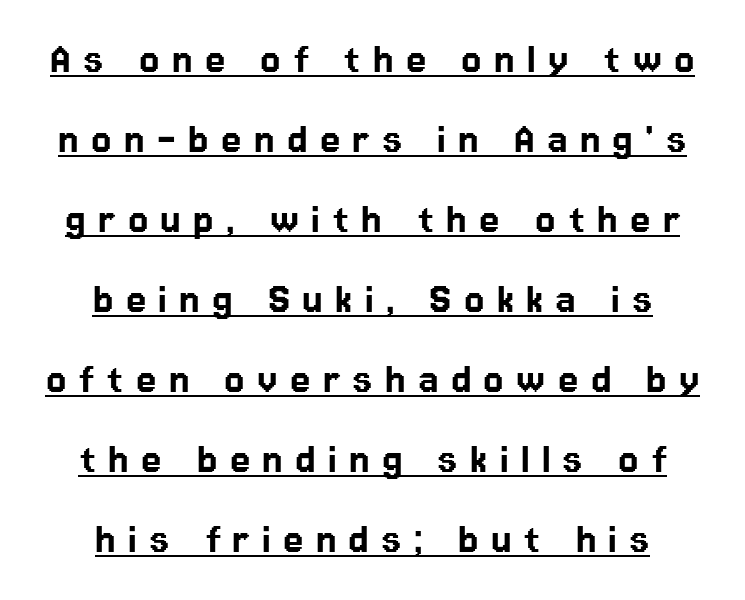
A baseline rule has been typeset under these characters. Between one letter and the next there's a generous, obvious gap. A typesetter would call this proportional, since set widths differ per character. Rendered with straight, roman letterforms.
